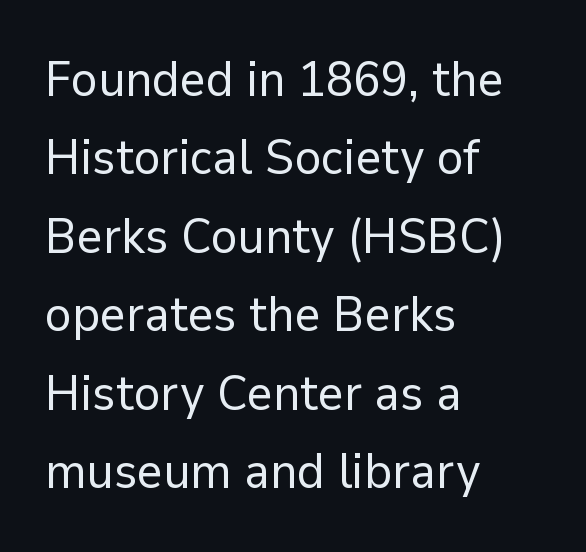
Letterform terminals end flat and unadorned throughout the passage. Left-aligned paragraph, ragged on the right. Quick note: not italic, upright. Words appear dense and cohesive because spacing is normal. The rows are spaced the way most documents space them. You could not count columns in this text — the font is proportionally spaced.
